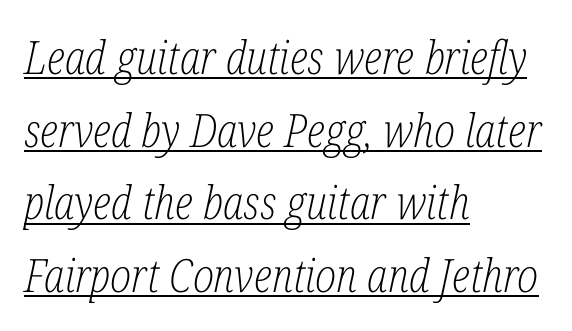
The image shows 46 px light, condensed serif type, italic (leaning right); set left-aligned, normal line spacing (1.58x), normal letter spacing, underlined; low stroke contrast and a medium x-height.
